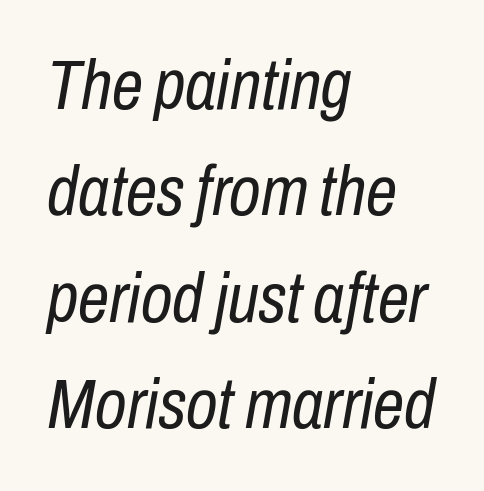
Is this a heavy cut? Hardly; it is regular or lighter. Vertically, the passage feels balanced, rows spaced as you'd expect. The text block is weighted toward the left margin, trailing off unevenly rightward. This is oblique type, the kind used for emphasis or titles. Any mark beneath the type? The region is blank. Characters follow at the spacing the type designer built in.
